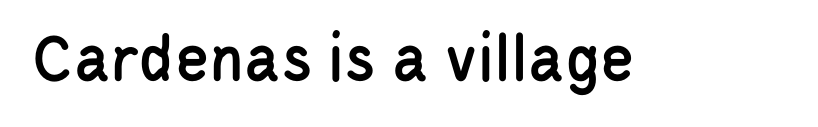
Q: Is the text italic (slanted)? A: No, it is upright.
Q: Is the typeface a serif or a sans-serif typeface? A: Sans-serif.
Q: Is the text underlined? A: No.
Q: Is the spacing between letters normal or unusually wide? A: Normal.
Q: Width (condensed, normal, or wide)? A: Condensed.
Q: Stroke contrast? A: Low.
Q: x-height? A: Large.
Q: Monospaced? A: No.
